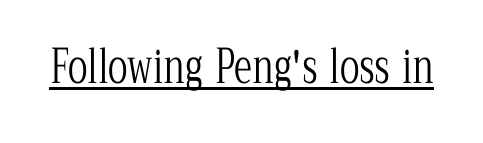
The tracking reads as untouched default to a designer's eye. Each stroke keeps to a modest, everyday thickness or less. The rendering shows small feet on the letterforms — a serif design. Looks like regular typesetting: each glyph gets only the width it needs. In terms of posture, this sample is upright. The words here are underlined.
